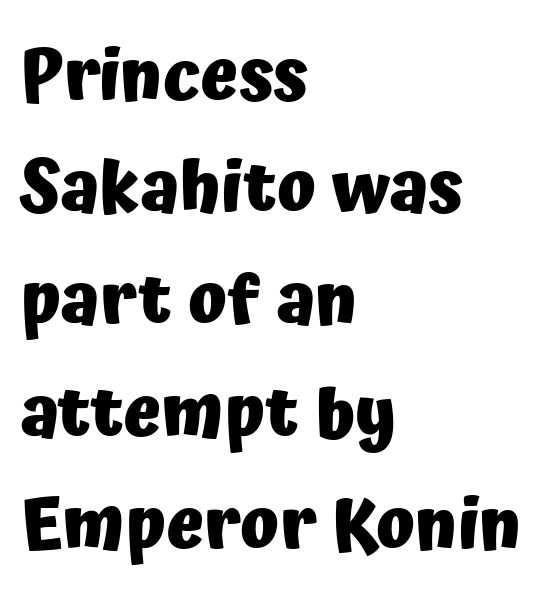
The image shows 71 px heavy sans-serif type, upright; set left-aligned, normal line spacing (1.58x), normal letter spacing, not underlined; low stroke contrast and a medium x-height.
